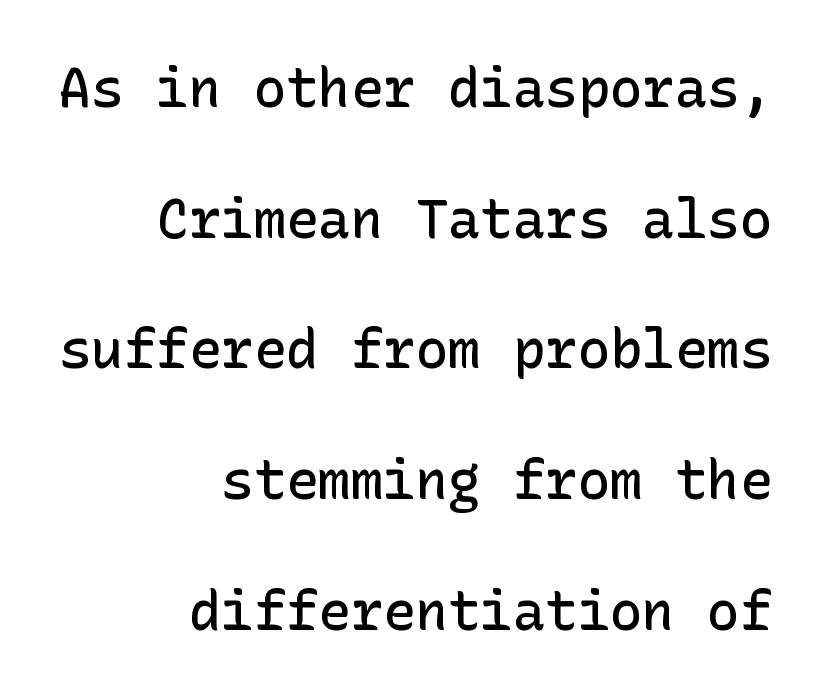
Does the leading feel generous? Absolutely, it's lavish. This is the in-between weight designers call semibold or demi. There is no visible air inserted between adjacent glyphs. Unlike italic type, these characters show no tilt at all.
